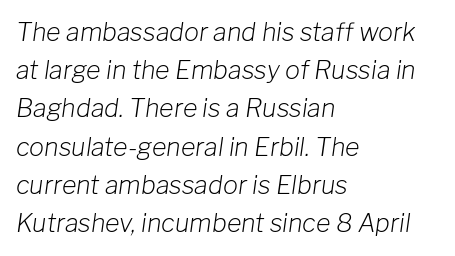
The image shows 25 px text type, italic (leaning right); set left-aligned, normal line spacing (1.53x), normal letter spacing, not underlined.
